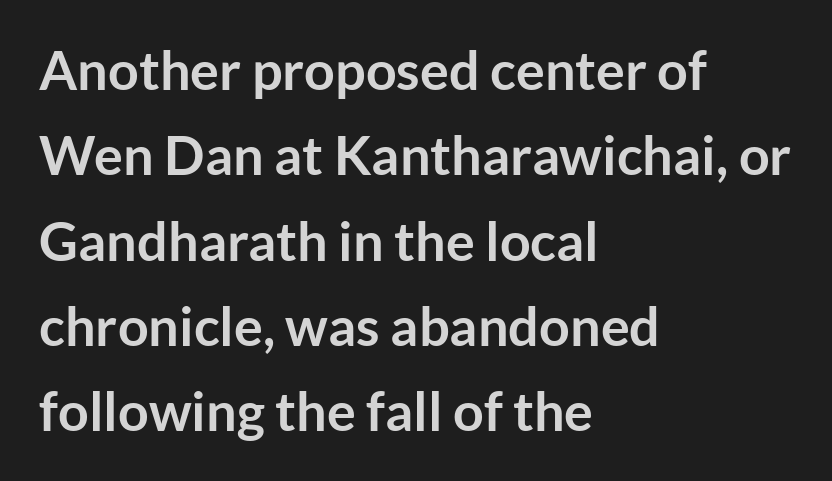
Q: Is the text bold? A: Yes.
Q: Is the text italic (slanted)? A: No, it is upright.
Q: Is the typeface a serif or a sans-serif typeface? A: Sans-serif.
Q: Is the text underlined? A: No.
Q: How is the paragraph aligned? A: Left-aligned.
Q: Is the spacing between letters normal or unusually wide? A: Normal.
Q: Is the spacing between lines tight, normal or loose? A: Normal.
Q: Width (condensed, normal, or wide)? A: Normal.
Q: Stroke contrast? A: Low.
Q: x-height? A: Medium.
Q: Monospaced? A: No.
